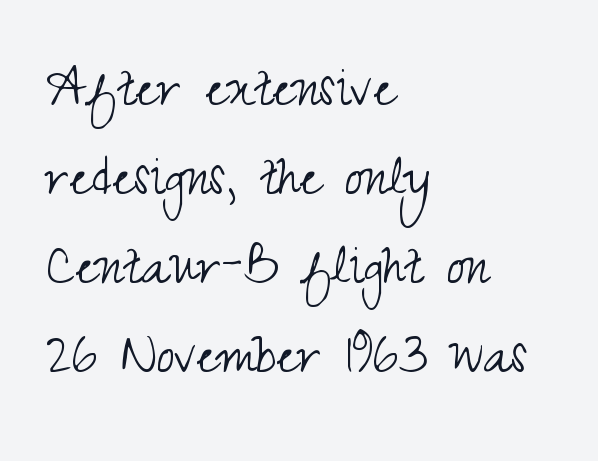
The image shows 64 px light, condensed sans-serif type, upright; set left-aligned, normal line spacing (1.39x), normal letter spacing, not underlined; medium stroke contrast and a small x-height.
